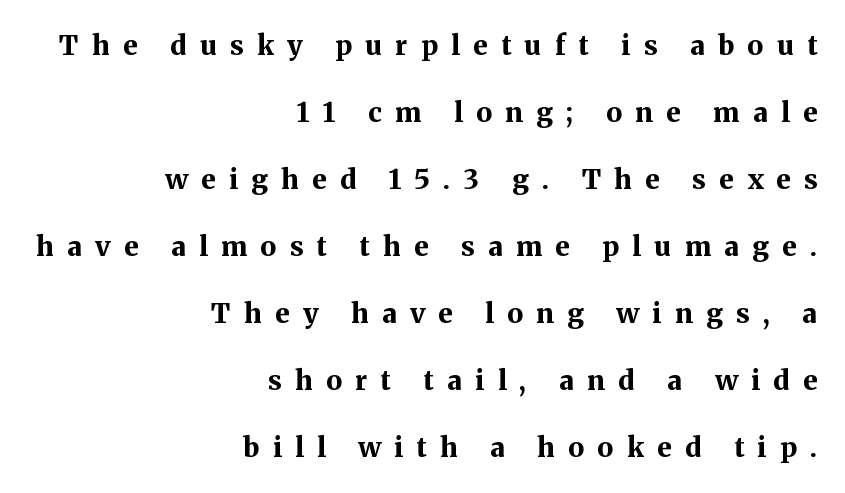
Interline gaps are noticeably wide in this sample. This sample uses expanded letter spacing, leaving extra air between glyphs. Decoration check: the copy has no underline. Horizontal alignment here is rightward, an uncommon choice for prose. Each glyph is drawn with heavy, bold strokes.
